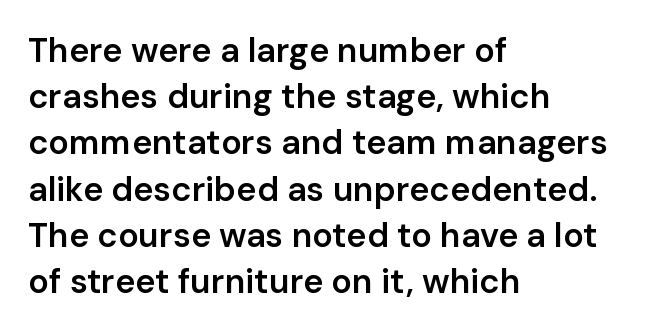
The image shows 34 px semibold sans-serif type, upright; set left-aligned, normal line spacing (1.36x), normal letter spacing, not underlined; low stroke contrast and a medium x-height.
